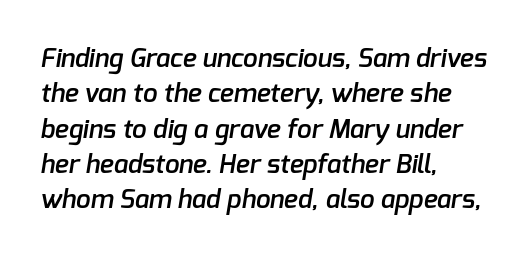
{"bold": "semi", "underline": "no", "align": "left", "line_spacing": "normal", "line_spacing_ratio": 1.36, "letter_spacing": "normal", "letter_spacing_em": 0.0, "glyph_px": 26}
